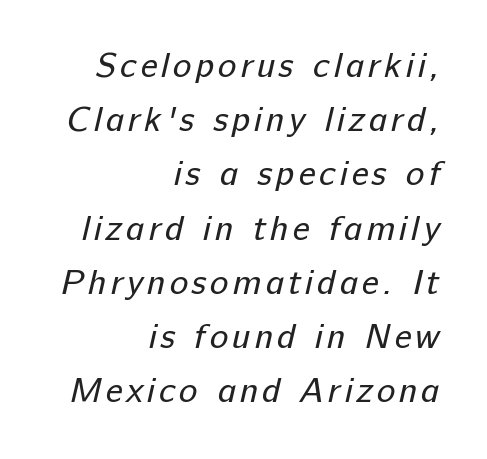
{"serif": "no", "bold": "no", "weight": "regular", "width": "normal", "stroke_contrast": "low", "x_height": "medium", "monospaced": "no", "underline": "no", "align": "right", "line_spacing": "normal", "line_spacing_ratio": 1.55, "glyph_px": 35}
